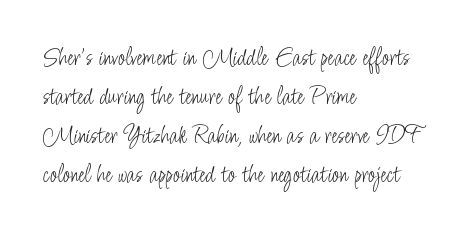
{"bold": "no", "underline": "no", "align": "left", "line_spacing": "normal", "line_spacing_ratio": 1.45, "letter_spacing": "normal", "letter_spacing_em": 0.0, "glyph_px": 27}
